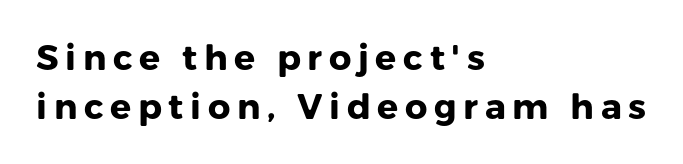
Q: Is the text bold? A: Yes.
Q: Is the text italic (slanted)? A: No, it is upright.
Q: Is the typeface a serif or a sans-serif typeface? A: Sans-serif.
Q: Is the text underlined? A: No.
Q: How is the paragraph aligned? A: Left-aligned.
Q: Is the spacing between lines tight, normal or loose? A: Normal.
Q: Width (condensed, normal, or wide)? A: Normal.
Q: Stroke contrast? A: Low.
Q: x-height? A: Medium.
Q: Monospaced? A: No.
